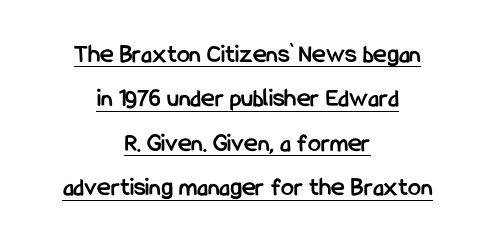
Q: Is the text bold? A: Yes.
Q: Is the text italic (slanted)? A: No, it is upright.
Q: Is the text underlined? A: Yes.
Q: How is the paragraph aligned? A: Centered.
Q: Is the spacing between letters normal or unusually wide? A: Normal.
